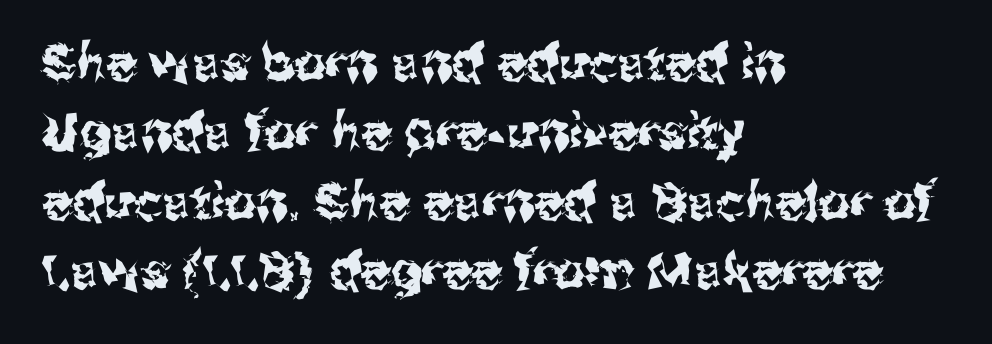
{"serif": "no", "italic": "no", "width": "normal", "stroke_contrast": "medium", "x_height": "medium", "monospaced": "no", "underline": "no", "align": "left", "line_spacing": "normal", "line_spacing_ratio": 1.39, "letter_spacing": "normal", "letter_spacing_em": 0.0, "glyph_px": 50}
